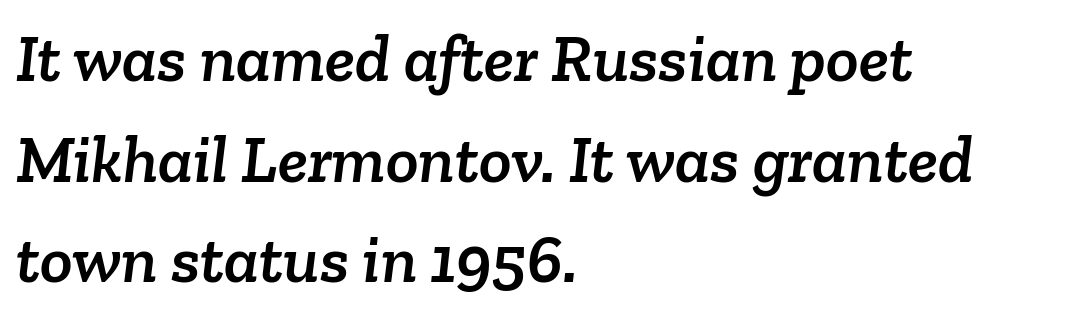
Q: Is the typeface a serif or a sans-serif typeface? A: Serif.
Q: Is the text underlined? A: No.
Q: How is the paragraph aligned? A: Left-aligned.
Q: Is the spacing between letters normal or unusually wide? A: Normal.
Q: Is the spacing between lines tight, normal or loose? A: Normal.
Q: Width (condensed, normal, or wide)? A: Normal.
Q: Stroke contrast? A: Low.
Q: x-height? A: Medium.
Q: Monospaced? A: No.
